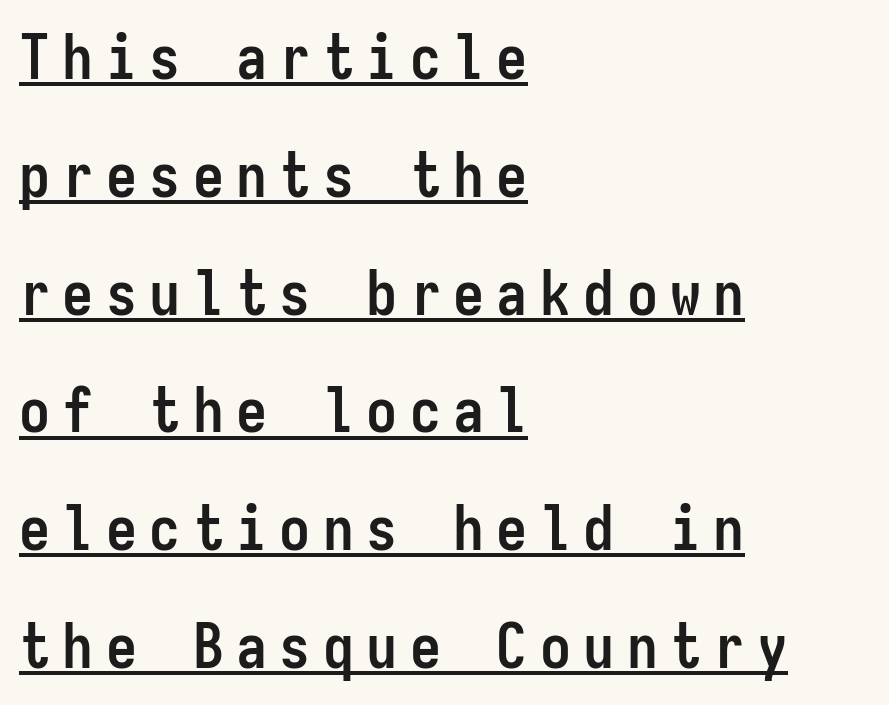
Q: Is the text bold? A: Yes.
Q: Is the text italic (slanted)? A: No, it is upright.
Q: Is the typeface a serif or a sans-serif typeface? A: Sans-serif.
Q: Is the text underlined? A: Yes.
Q: How is the paragraph aligned? A: Left-aligned.
Q: Is the spacing between letters normal or unusually wide? A: Unusually wide.
Q: Is the spacing between lines tight, normal or loose? A: Loose.
Q: Width (condensed, normal, or wide)? A: Condensed.
Q: Stroke contrast? A: Low.
Q: x-height? A: Medium.
Q: Monospaced? A: Yes.
